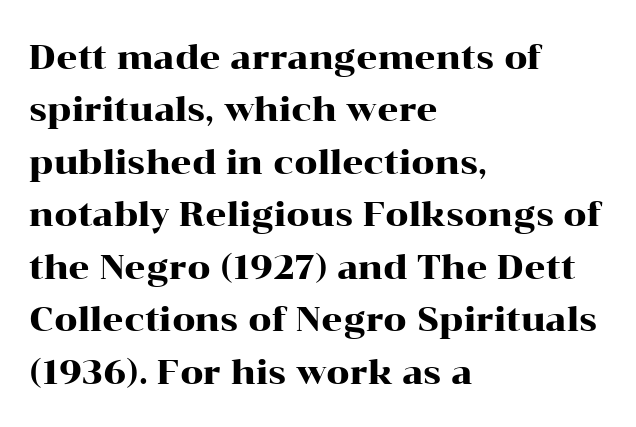
Q: Is the text italic (slanted)? A: No, it is upright.
Q: Is the typeface a serif or a sans-serif typeface? A: Serif.
Q: Is the text underlined? A: No.
Q: How is the paragraph aligned? A: Left-aligned.
Q: Is the spacing between letters normal or unusually wide? A: Normal.
Q: Is the spacing between lines tight, normal or loose? A: Normal.
Q: Width (condensed, normal, or wide)? A: Wide.
Q: Stroke contrast? A: High.
Q: x-height? A: Medium.
Q: Monospaced? A: No.
